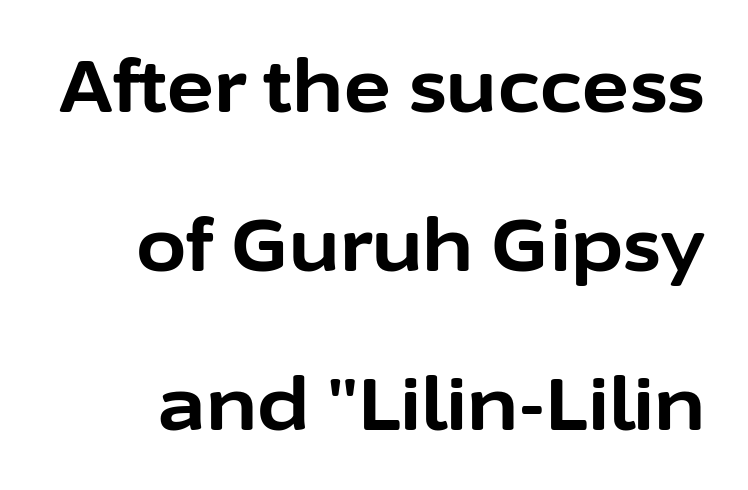
Q: Is the text bold? A: Yes.
Q: Is the text italic (slanted)? A: No, it is upright.
Q: Is the typeface a serif or a sans-serif typeface? A: Sans-serif.
Q: Is the text underlined? A: No.
Q: Is the spacing between letters normal or unusually wide? A: Normal.
Q: Is the spacing between lines tight, normal or loose? A: Loose.
Q: Width (condensed, normal, or wide)? A: Normal.
Q: Stroke contrast? A: Low.
Q: x-height? A: Medium.
Q: Monospaced? A: No.
